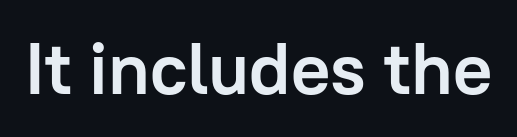
{"serif": "no", "italic": "no", "bold": "yes", "weight": "semibold", "width": "normal", "stroke_contrast": "low", "x_height": "medium", "monospaced": "no", "underline": "no", "letter_spacing": "normal", "letter_spacing_em": 0.0, "glyph_px": 73}
